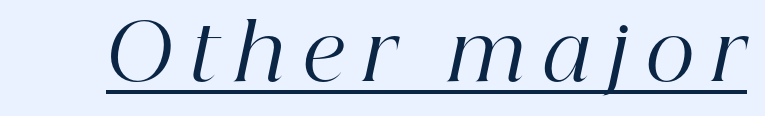
{"serif": "yes", "italic": "yes", "lean": "right", "slant_degrees": 12, "bold": "no", "weight": "regular", "width": "normal", "stroke_contrast": "high", "x_height": "medium", "monospaced": "no", "underline": "yes", "letter_spacing": "wide", "letter_spacing_em": 0.24, "glyph_px": 77}
